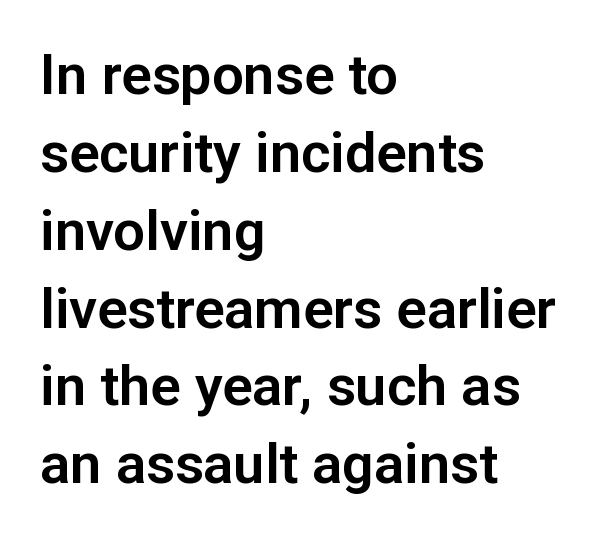
The image shows 56 px sans-serif type, upright; set left-aligned, normal line spacing (1.39x), normal letter spacing, not underlined; low stroke contrast and a medium x-height.
